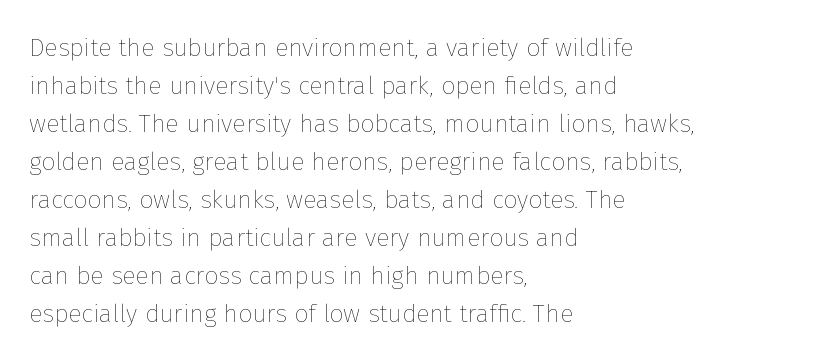
Q: Is the text bold? A: No.
Q: Is the text italic (slanted)? A: No, it is upright.
Q: Is the text underlined? A: No.
Q: How is the paragraph aligned? A: Left-aligned.
Q: Is the spacing between letters normal or unusually wide? A: Normal.
Q: Is the spacing between lines tight, normal or loose? A: Normal.
